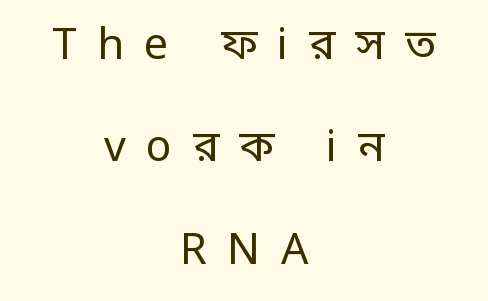
The image shows 43 px regular-weight, condensed sans-serif type, upright; set centered, loose line spacing (2.38x), unusually wide letter spacing (+0.48 em), not underlined; low stroke contrast.
